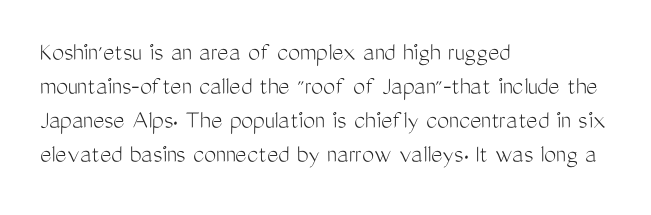
{"italic": "no", "bold": "no", "underline": "no", "align": "left", "line_spacing": "normal", "line_spacing_ratio": 1.26, "letter_spacing": "normal", "letter_spacing_em": 0.0, "glyph_px": 27}
